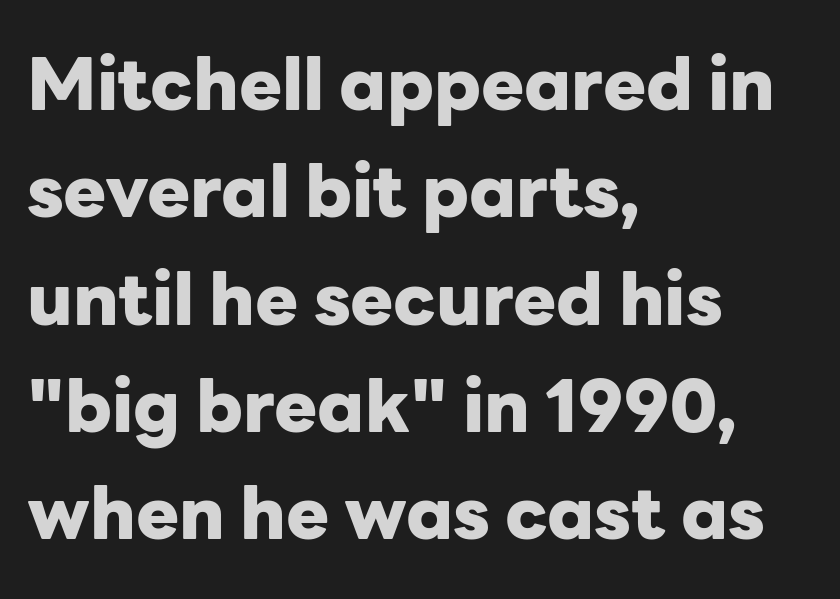
Notice how descenders clear the ascenders below comfortably — that's standard leading. This sample uses a sans-serif face. The space beneath each line is pristine and unruled. Honestly, the letter spacing is just normal — you wouldn't notice it. A typesetter would call this proportional, since set widths differ per character.
